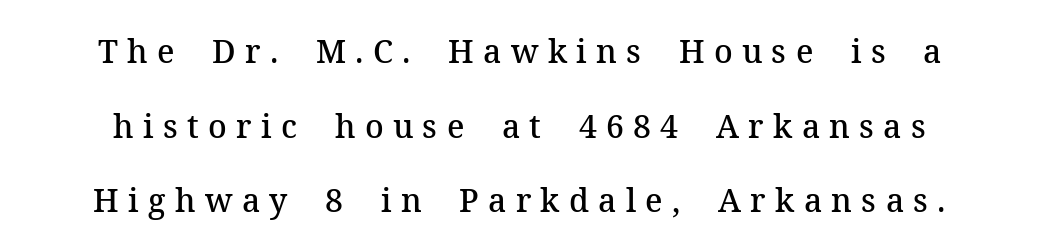
This sample uses expanded letter spacing, leaving extra air between glyphs. Unlike a clean sans, this face finishes its strokes with serifs. Think of a printed novel: that variable character pitch is what you see here. If you drew a line through each stem, it would be perfectly vertical. Stems and bowls a touch heavier than normal — semibold. Words float on clear page, feet unadorned.
